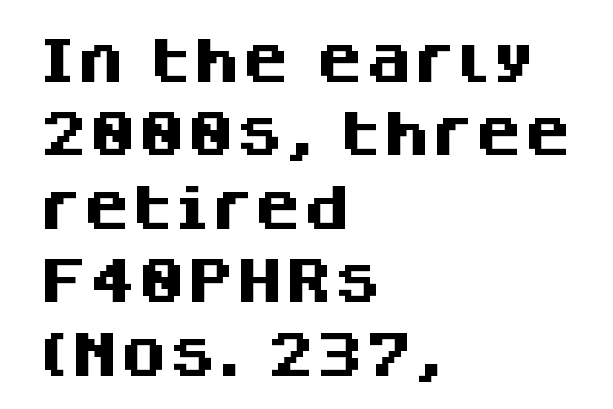
{"serif": "no", "italic": "no", "bold": "yes", "weight": "heavy", "width": "normal", "stroke_contrast": "medium", "x_height": "large", "monospaced": "no", "underline": "no", "align": "left", "line_spacing": "normal", "line_spacing_ratio": 1.5, "letter_spacing": "normal", "letter_spacing_em": 0.0, "glyph_px": 49}
